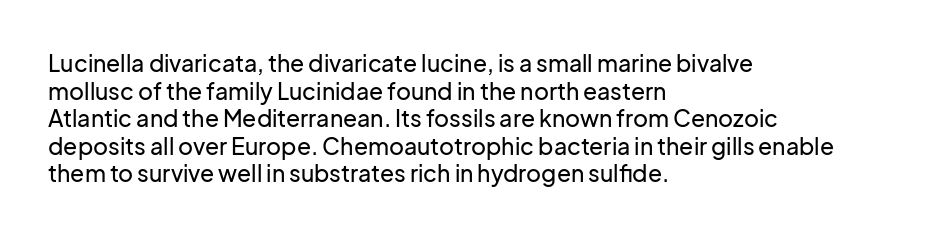
{"italic": "no", "underline": "no", "align": "left", "line_spacing_ratio": 1.2, "letter_spacing": "normal", "letter_spacing_em": 0.0, "glyph_px": 23}
